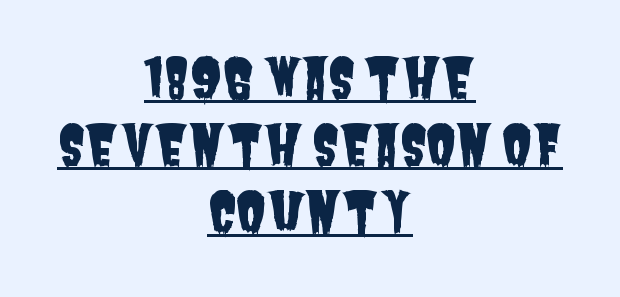
Q: Is the typeface a serif or a sans-serif typeface? A: Sans-serif.
Q: Is the text underlined? A: Yes.
Q: How is the paragraph aligned? A: Centered.
Q: Is the spacing between letters normal or unusually wide? A: Normal.
Q: Width (condensed, normal, or wide)? A: Condensed.
Q: Stroke contrast? A: Low.
Q: x-height? A: Large.
Q: Monospaced? A: No.
